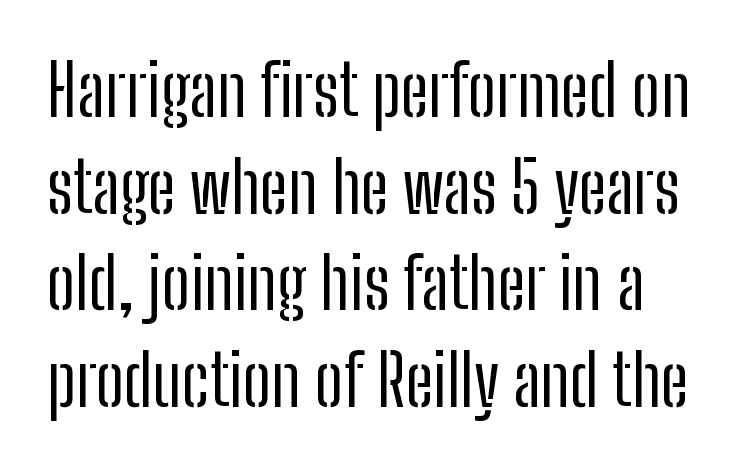
Tracking value appears to be zero — textbook default spacing. Varying glyph widths throughout — classic text-font behaviour. Observe the absence of serifs on each vertical stroke in this sample. Beneath every word, the page is bare. The block of text has a typical density, with ordinary space between rows.
